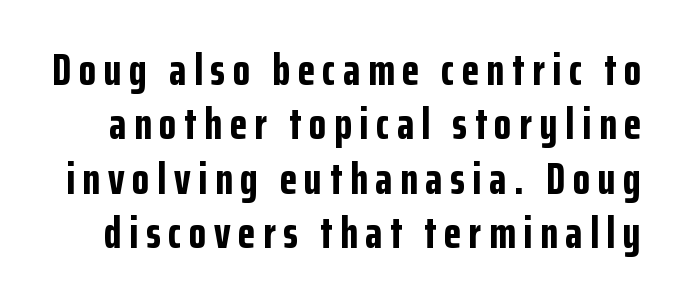
{"serif": "no", "italic": "no", "bold": "yes", "weight": "bold", "width": "condensed", "stroke_contrast": "low", "x_height": "medium", "monospaced": "no", "underline": "no", "line_spacing_ratio": 1.21, "glyph_px": 45}
